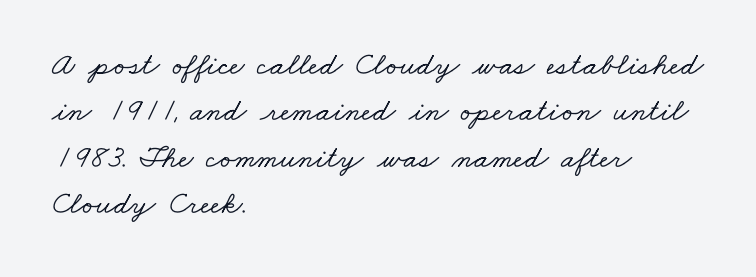
The image shows 32 px wide serif type; set left-aligned, normal line spacing (1.45x), normal letter spacing, not underlined; low stroke contrast and a small x-height.
